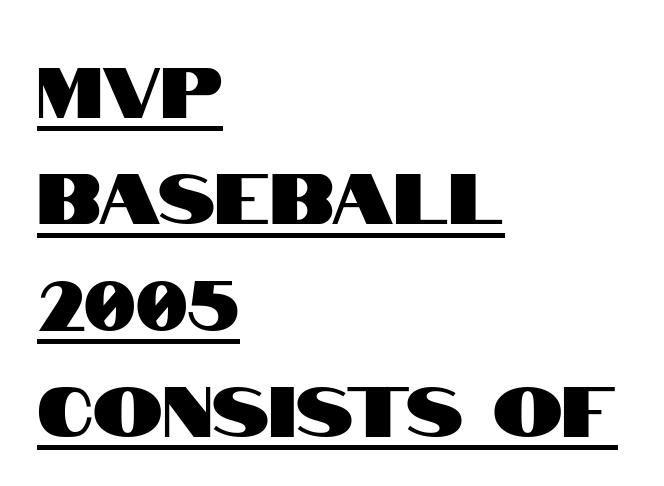
Think of a printed novel: that variable character pitch is what you see here. The rows are spaced the way most documents space them. Grotesque or geometric, the face here clearly has no serifs. Tracking value appears to be zero — textbook default spacing. A continuous stroke trails under the words, as in a hyperlink.
